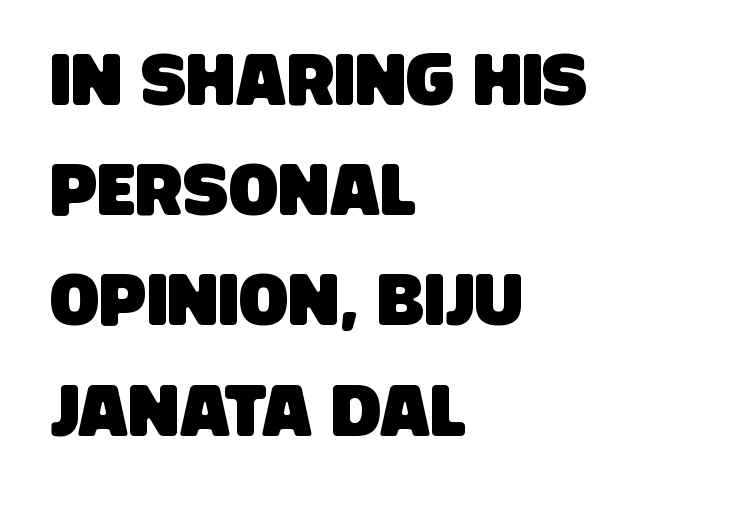
Q: Is the typeface a serif or a sans-serif typeface? A: Sans-serif.
Q: Is the text underlined? A: No.
Q: How is the paragraph aligned? A: Left-aligned.
Q: Is the spacing between letters normal or unusually wide? A: Normal.
Q: Is the spacing between lines tight, normal or loose? A: Normal.
Q: Width (condensed, normal, or wide)? A: Condensed.
Q: Stroke contrast? A: Low.
Q: x-height? A: Large.
Q: Monospaced? A: No.
